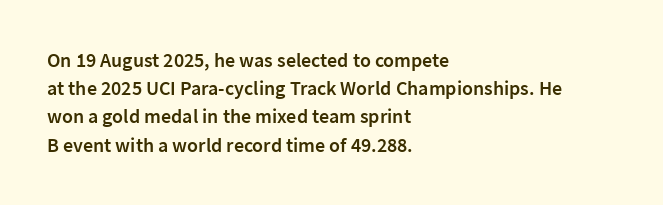
Q: Is the text bold? A: Semi-bold.
Q: Is the text italic (slanted)? A: No, it is upright.
Q: Is the text underlined? A: No.
Q: How is the paragraph aligned? A: Left-aligned.
Q: Is the spacing between letters normal or unusually wide? A: Normal.
Q: Is the spacing between lines tight, normal or loose? A: Normal.
